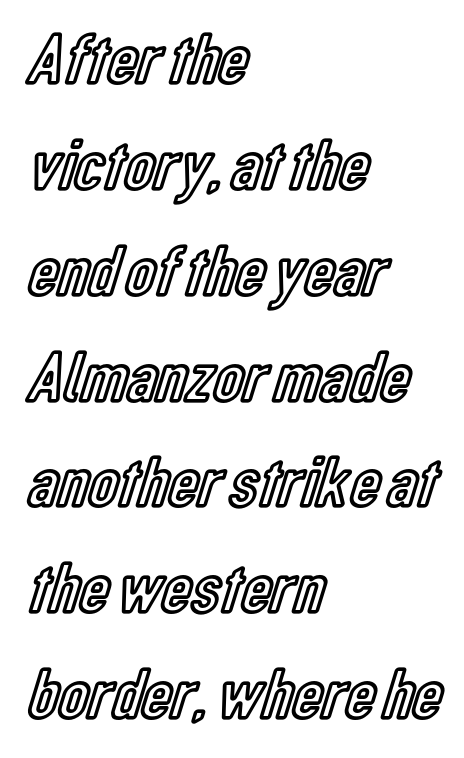
{"width": "condensed", "x_height": "medium", "monospaced": "no", "underline": "no", "align": "left", "line_spacing": "normal", "line_spacing_ratio": 1.45, "letter_spacing": "normal", "letter_spacing_em": 0.0, "glyph_px": 73}
